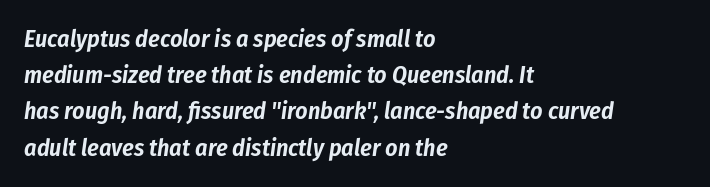
Q: Is the text italic (slanted)? A: Yes, it leans right by about 8 degrees.
Q: Is the text underlined? A: No.
Q: How is the paragraph aligned? A: Left-aligned.
Q: Is the spacing between letters normal or unusually wide? A: Normal.
Q: Is the spacing between lines tight, normal or loose? A: Normal.
